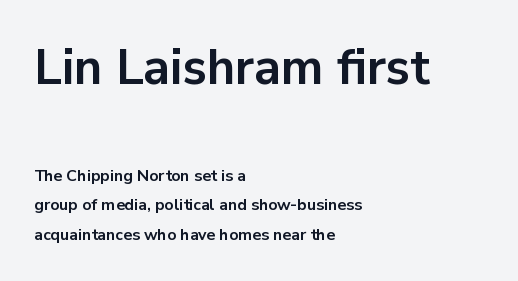
The image shows 49 px bold sans-serif type, upright; set left-aligned, line spacing 1.85x, normal letter spacing, not underlined; the first (top) block is 3.06x larger; low stroke contrast and a medium x-height.
